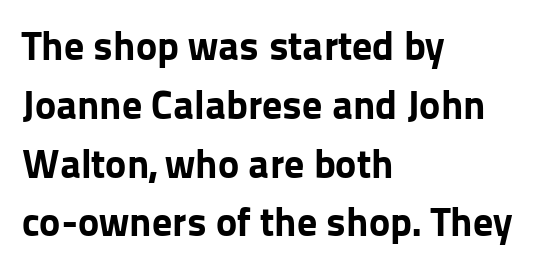
Q: Is the text bold? A: Yes.
Q: Is the text italic (slanted)? A: No, it is upright.
Q: Is the typeface a serif or a sans-serif typeface? A: Sans-serif.
Q: Is the text underlined? A: No.
Q: How is the paragraph aligned? A: Left-aligned.
Q: Is the spacing between letters normal or unusually wide? A: Normal.
Q: Is the spacing between lines tight, normal or loose? A: Normal.
Q: Width (condensed, normal, or wide)? A: Normal.
Q: Stroke contrast? A: Low.
Q: x-height? A: Medium.
Q: Monospaced? A: No.
